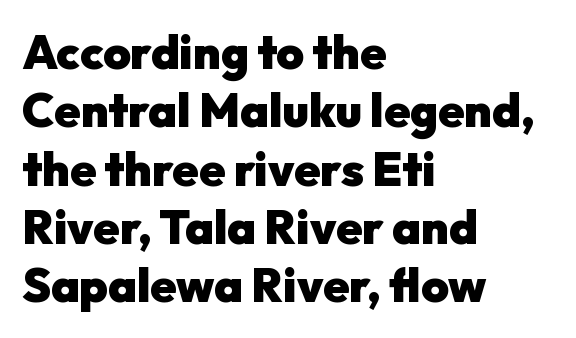
The image shows 47 px heavy sans-serif type, upright; set left-aligned, line spacing 1.24x, normal letter spacing, not underlined; low stroke contrast and a medium x-height.
